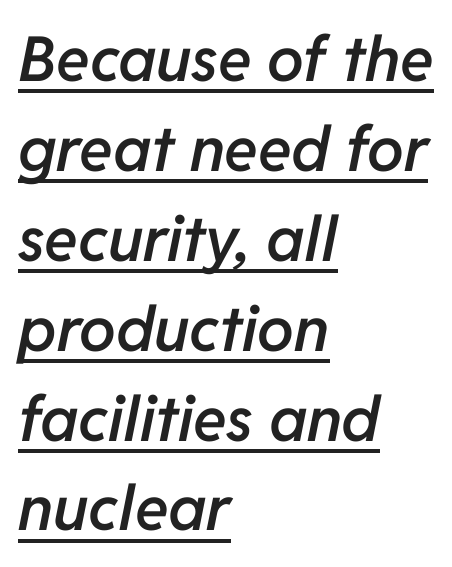
{"italic": "yes", "lean": "right", "slant_degrees": 11, "bold": "semi", "weight": "semibold", "width": "normal", "stroke_contrast": "low", "x_height": "medium", "monospaced": "no", "underline": "yes", "align": "left", "line_spacing": "normal", "line_spacing_ratio": 1.45, "letter_spacing": "normal", "letter_spacing_em": 0.0, "glyph_px": 62}
